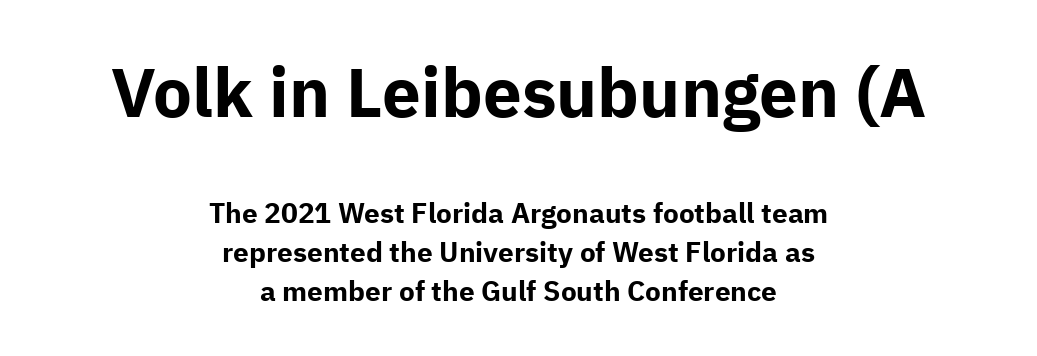
This is sans-serif lettering, the kind often seen on screens and signage. Short and long lines alike share a common midpoint. The letters stand straight up with perfectly vertical stems. Large over small — that's the arrangement of the two blocks here.
